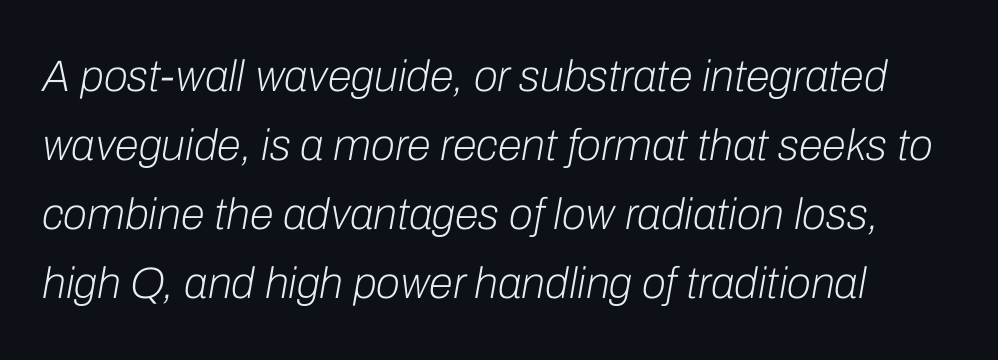
Does the lettering tilt? It does — this is italic. Tracking value appears to be zero — textbook default spacing. Quick note: interline space is typical. Stroke mass is kept to a normal reading level or below. Each row of text sits above clean, open space. Character widths vary here, with narrow letters taking less room than wide ones.
